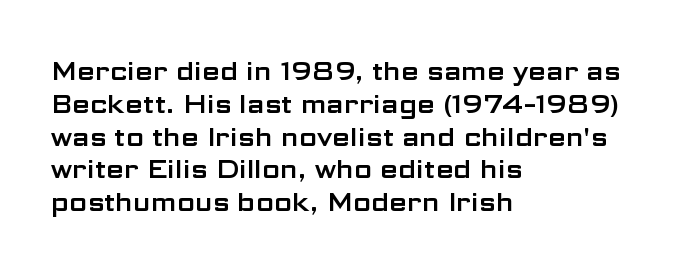
{"italic": "no", "underline": "no", "align": "left", "line_spacing": "normal", "line_spacing_ratio": 1.26, "letter_spacing": "normal", "letter_spacing_em": 0.0, "glyph_px": 26}
